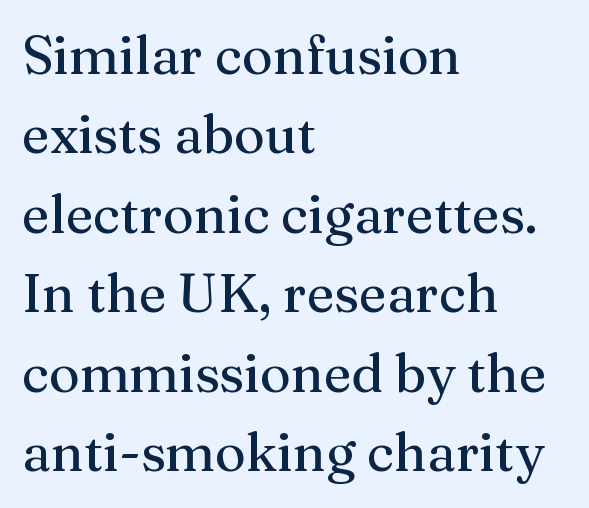
Q: Is the text italic (slanted)? A: No, it is upright.
Q: Is the typeface a serif or a sans-serif typeface? A: Serif.
Q: Is the text underlined? A: No.
Q: How is the paragraph aligned? A: Left-aligned.
Q: Is the spacing between letters normal or unusually wide? A: Normal.
Q: Is the spacing between lines tight, normal or loose? A: Normal.
Q: Width (condensed, normal, or wide)? A: Normal.
Q: Stroke contrast? A: Medium.
Q: x-height? A: Medium.
Q: Monospaced? A: No.
